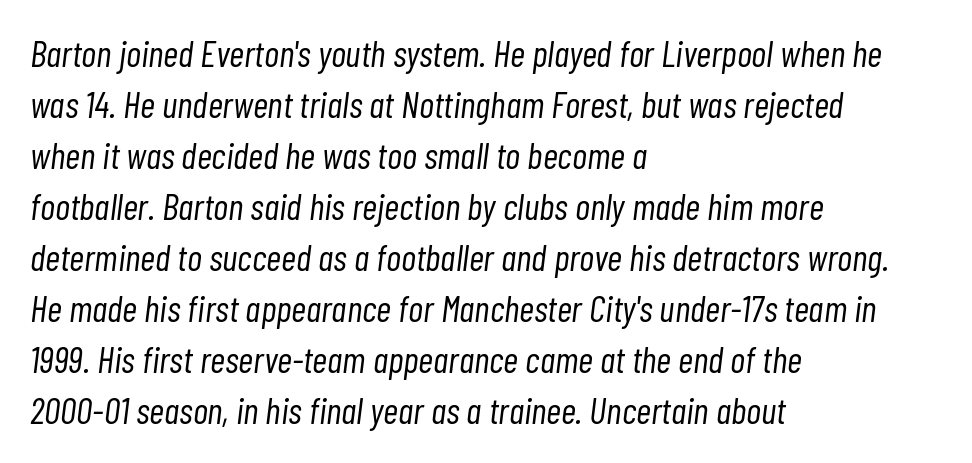
Q: Is the text bold? A: No.
Q: Is the text italic (slanted)? A: Yes, it leans right by about 7 degrees.
Q: Is the text underlined? A: No.
Q: How is the paragraph aligned? A: Left-aligned.
Q: Is the spacing between letters normal or unusually wide? A: Normal.
Q: Is the spacing between lines tight, normal or loose? A: Normal.
Q: Width (condensed, normal, or wide)? A: Condensed.
Q: Stroke contrast? A: Low.
Q: x-height? A: Medium.
Q: Monospaced? A: No.
